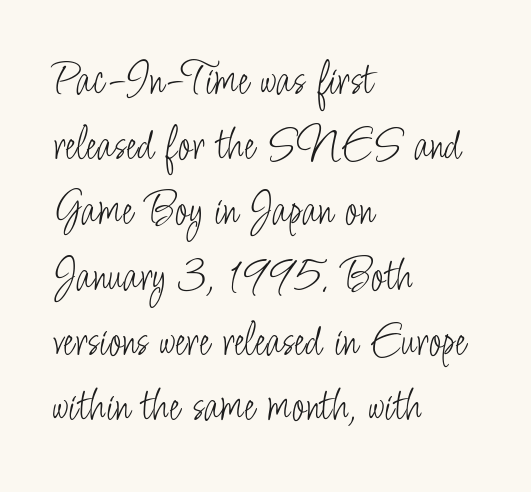
Each stroke keeps to a modest, everyday thickness or less. Letterform terminals end flat and unadorned throughout the passage. Here the designer chose a conventional face with non-uniform glyph widths. Nothing unusual about the tracking: characters are spaced as the font intends. Interline gaps are of average width in this sample. Short and long lines alike share a common starting point at left.
